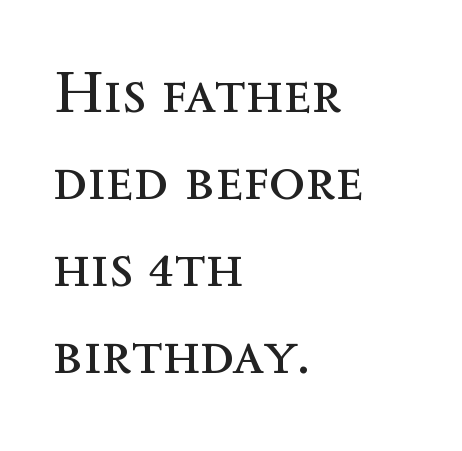
{"italic": "no", "bold": "no", "weight": "regular", "width": "normal", "x_height": "medium", "monospaced": "no", "underline": "no", "align": "left", "line_spacing": "normal", "line_spacing_ratio": 1.45, "letter_spacing": "normal", "letter_spacing_em": 0.0, "glyph_px": 60}
